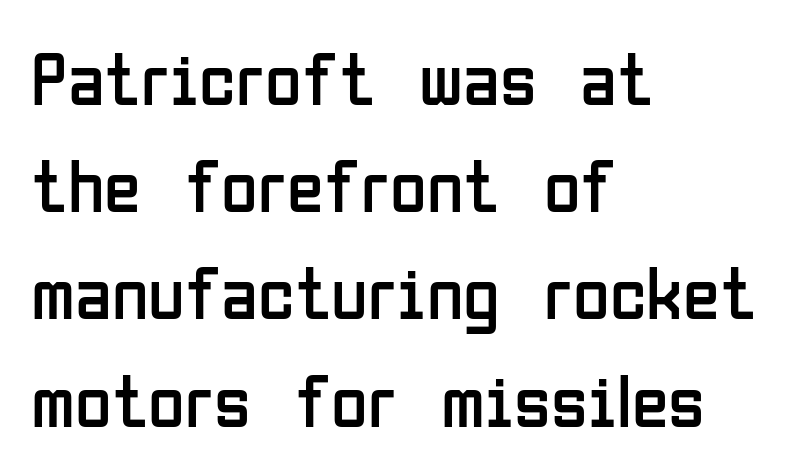
The line texture is even and compact thanks to regular tracking. The rendering uses natural spacing where letterforms have individual widths. The space directly below the letters is spotless. Is this a sans? Yes — the strokes have no serifs.
